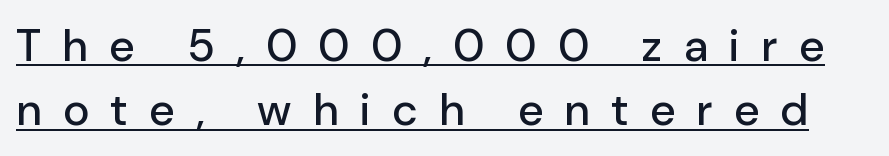
What decoration does the sample have? An underline. Character widths vary here, with narrow letters taking less room than wide ones. Is there any slant? The stems are plumb. The typeface chosen for these lines omits serifs.
